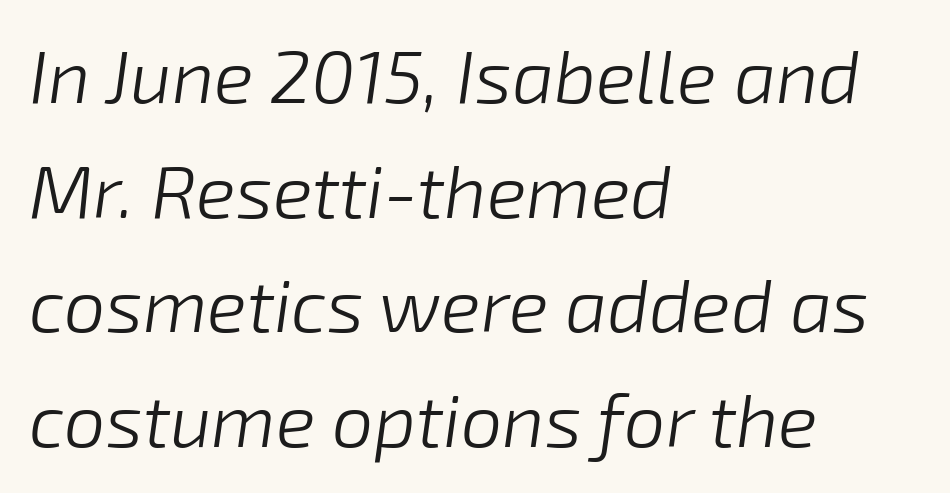
Q: Is the text bold? A: No.
Q: Is the text italic (slanted)? A: Yes, it leans right by about 8 degrees.
Q: Is the text underlined? A: No.
Q: How is the paragraph aligned? A: Left-aligned.
Q: Is the spacing between letters normal or unusually wide? A: Normal.
Q: Is the spacing between lines tight, normal or loose? A: Normal.
Q: Width (condensed, normal, or wide)? A: Normal.
Q: Stroke contrast? A: Low.
Q: x-height? A: Medium.
Q: Monospaced? A: No.
